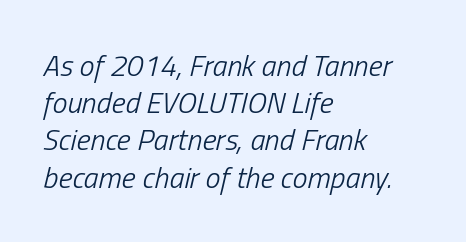
{"italic": "yes", "lean": "right", "slant_degrees": 13, "bold": "no", "weight": "light", "width": "condensed", "stroke_contrast": "low", "x_height": "medium", "monospaced": "no", "underline": "no", "align": "left", "line_spacing_ratio": 1.24, "letter_spacing": "normal", "letter_spacing_em": 0.0, "glyph_px": 30}
